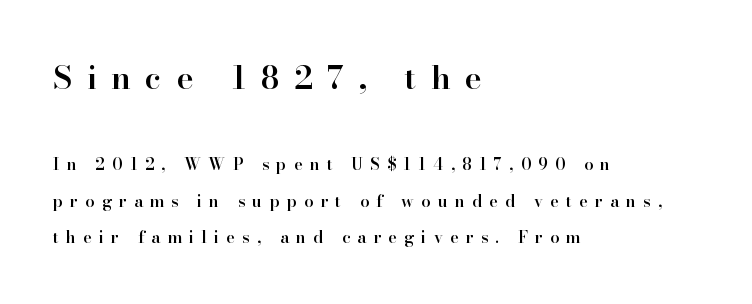
{"serif": "yes", "italic": "no", "bold": "semi", "weight": "semibold", "width": "normal", "stroke_contrast": "high", "x_height": "small", "monospaced": "no", "underline": "no", "align": "left", "line_spacing": "loose", "line_spacing_ratio": 2.29, "letter_spacing": "wide", "letter_spacing_em": 0.46, "larger_block": "first", "size_ratio": 2.0, "glyph_px": 32}
